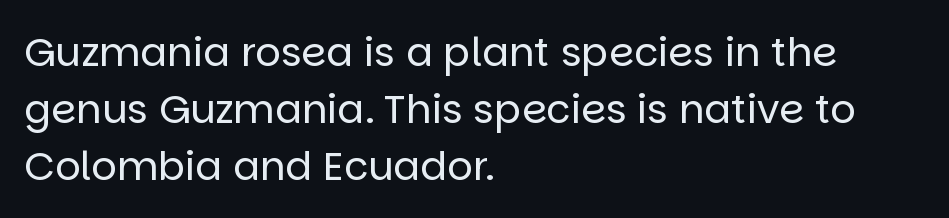
Vertically, the passage feels balanced, rows spaced as you'd expect. Looks like regular typesetting: each glyph gets only the width it needs. Each letter's strokes conclude bluntly, with no projecting serifs. The string is rendered with underlining switched off. The lines in this sample share a left origin and differ only in where they stop.
